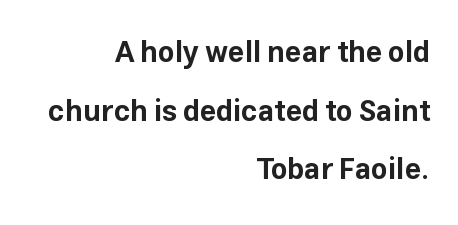
Does the weight exceed regular? Yes, all the way to bold. Character widths vary here, with narrow letters taking less room than wide ones. The leading is generous, giving the passage an open texture. Type without underlining. This rendering employs a face without finishing strokes, i.e., a sans-serif.
